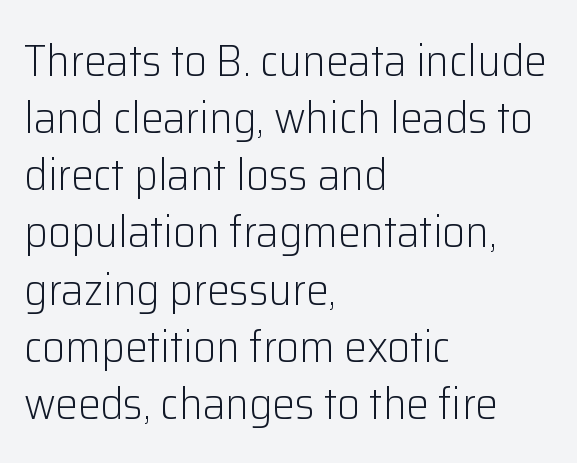
Q: Is the text bold? A: No.
Q: Is the text italic (slanted)? A: No, it is upright.
Q: Is the typeface a serif or a sans-serif typeface? A: Sans-serif.
Q: Is the text underlined? A: No.
Q: How is the paragraph aligned? A: Left-aligned.
Q: Is the spacing between letters normal or unusually wide? A: Normal.
Q: Is the spacing between lines tight, normal or loose? A: Normal.
Q: Width (condensed, normal, or wide)? A: Normal.
Q: Stroke contrast? A: Low.
Q: x-height? A: Medium.
Q: Monospaced? A: No.
